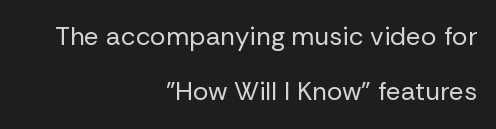
Does extra space separate the letters? No, they use regular spacing. A typesetter would call this leading open, well beyond the default. Unlike italic type, these characters show no tilt at all. The foot of each line stays bare and open. Counters stay open thanks to moderate or lighter strokes.
